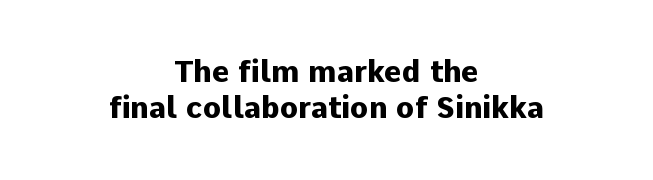
Q: Is the text bold? A: Yes.
Q: Is the text italic (slanted)? A: No, it is upright.
Q: Is the typeface a serif or a sans-serif typeface? A: Sans-serif.
Q: Is the text underlined? A: No.
Q: How is the paragraph aligned? A: Centered.
Q: Is the spacing between letters normal or unusually wide? A: Normal.
Q: Width (condensed, normal, or wide)? A: Normal.
Q: Stroke contrast? A: Low.
Q: x-height? A: Medium.
Q: Monospaced? A: No.
